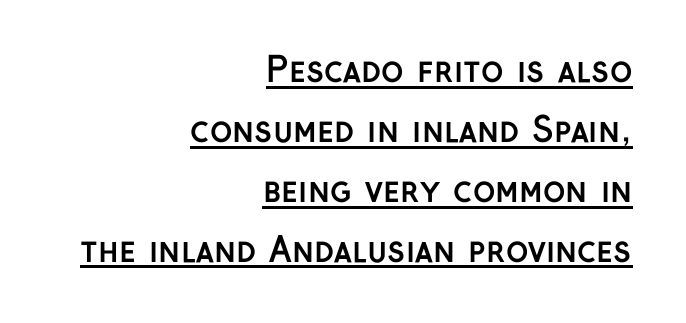
Q: Is the text bold? A: Yes.
Q: Is the text italic (slanted)? A: No, it is upright.
Q: Is the typeface a serif or a sans-serif typeface? A: Sans-serif.
Q: Is the text underlined? A: Yes.
Q: How is the paragraph aligned? A: Right-aligned.
Q: Is the spacing between letters normal or unusually wide? A: Normal.
Q: Width (condensed, normal, or wide)? A: Normal.
Q: Stroke contrast? A: Low.
Q: x-height? A: Medium.
Q: Monospaced? A: No.
